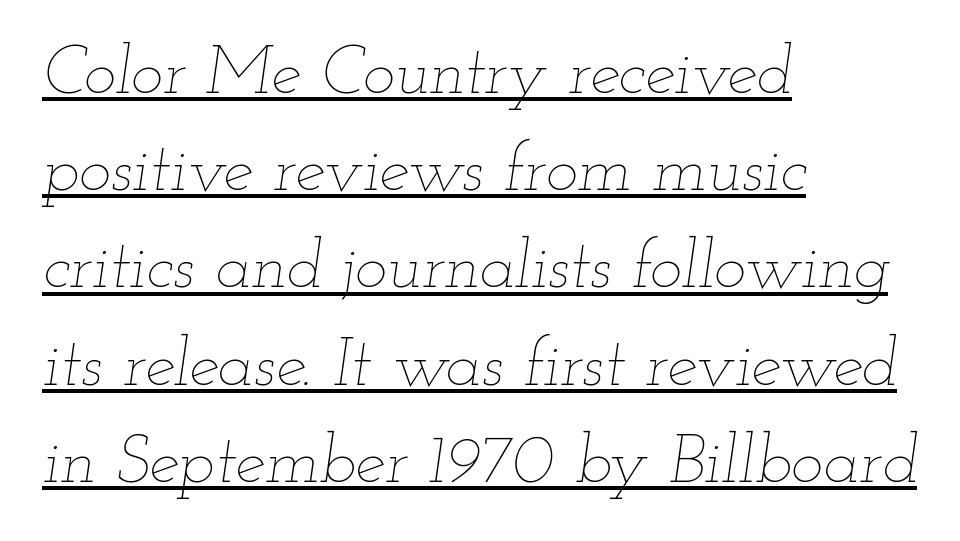
The image shows 68 px thin, wide type, italic (leaning right); set left-aligned, normal line spacing (1.43x), normal letter spacing, underlined; low stroke contrast and a small x-height.
